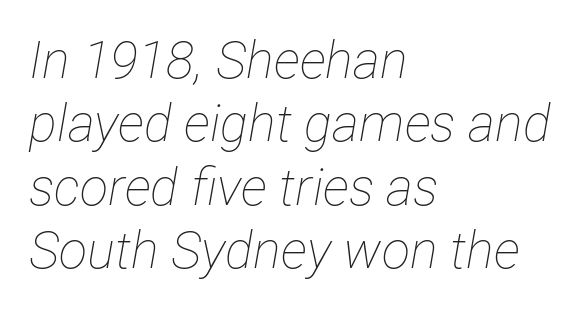
{"italic": "yes", "lean": "right", "slant_degrees": 12, "bold": "no", "weight": "thin", "width": "condensed", "stroke_contrast": "low", "x_height": "medium", "monospaced": "no", "underline": "no", "align": "left", "line_spacing_ratio": 1.22, "letter_spacing": "normal", "letter_spacing_em": 0.0, "glyph_px": 52}
